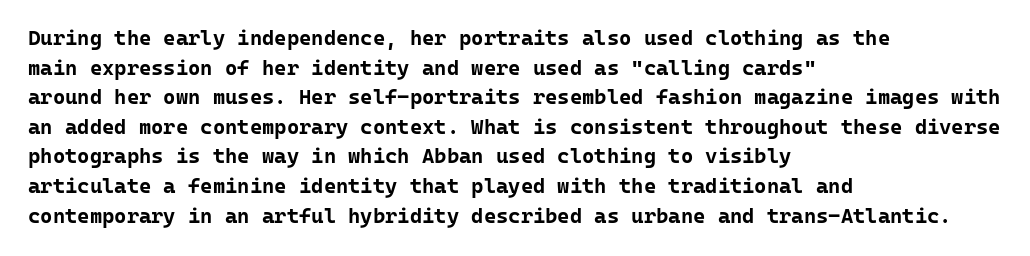
The vertical gap from one line to the next is medium. Beneath every word, the page is bare. Nothing unusual about the tracking: characters are spaced as the font intends. Its strokes are broad and dark, the hallmark of bold type. This sample uses an upright cut, with every glyph sitting square on the baseline. If you drew a ruler down the left edge, every line would touch it.
